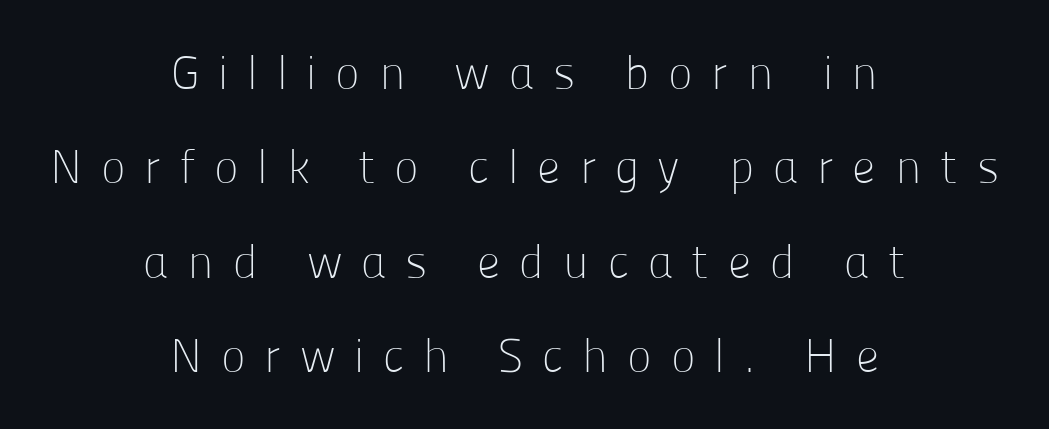
Looks like regular typesetting: each glyph gets only the width it needs. Serif or sans? Sans — the stroke terminals are bare. Unlike italic type, these characters show no tilt at all. Is the stroke heavy? The answer is a plain regular-or-lighter. The space beneath each line is pristine and unruled.
